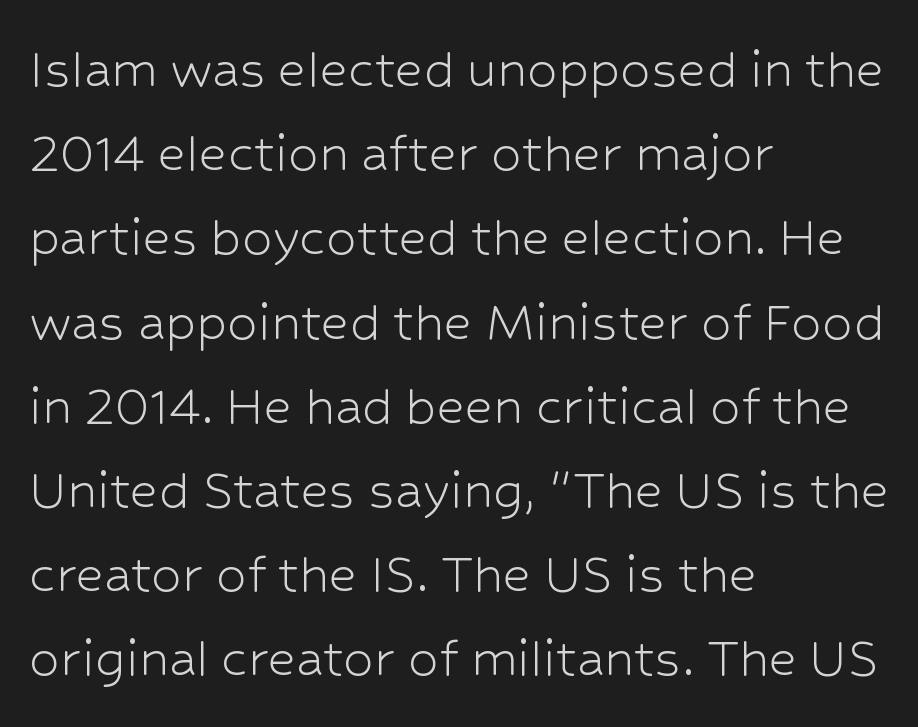
This sample has the flowing, uneven cadence of proportional lettering. What kind of face is this? One without serifs — a sans. Which margin do the lines hug? The left one — the right edge is uneven. There is no visible air inserted between adjacent glyphs.
